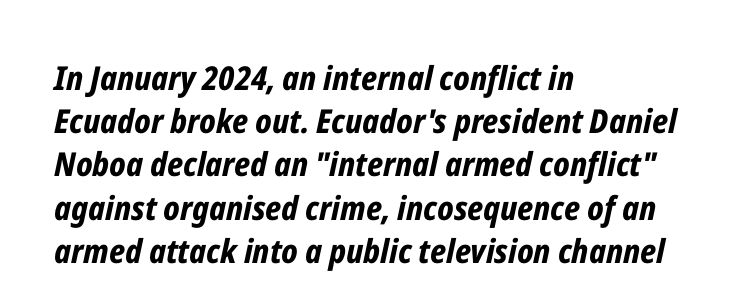
Q: Is the text bold? A: Yes.
Q: Is the text italic (slanted)? A: Yes, it leans right by about 12 degrees.
Q: Is the text underlined? A: No.
Q: How is the paragraph aligned? A: Left-aligned.
Q: Is the spacing between letters normal or unusually wide? A: Normal.
Q: Is the spacing between lines tight, normal or loose? A: Normal.
Q: Width (condensed, normal, or wide)? A: Condensed.
Q: Stroke contrast? A: Low.
Q: x-height? A: Medium.
Q: Monospaced? A: No.
